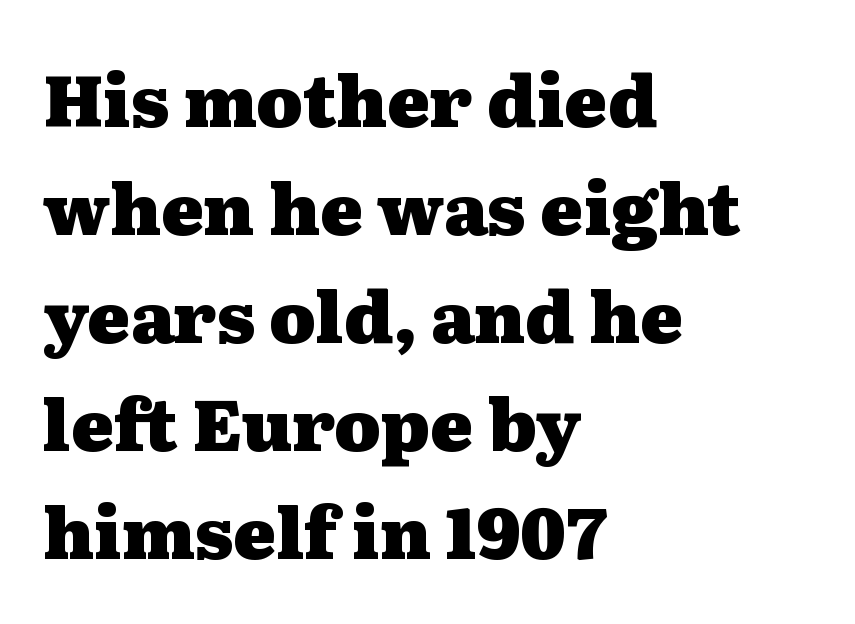
The image shows 71 px heavy, wide serif type, upright; set left-aligned, normal line spacing (1.52x), normal letter spacing, not underlined; medium stroke contrast and a medium x-height.
